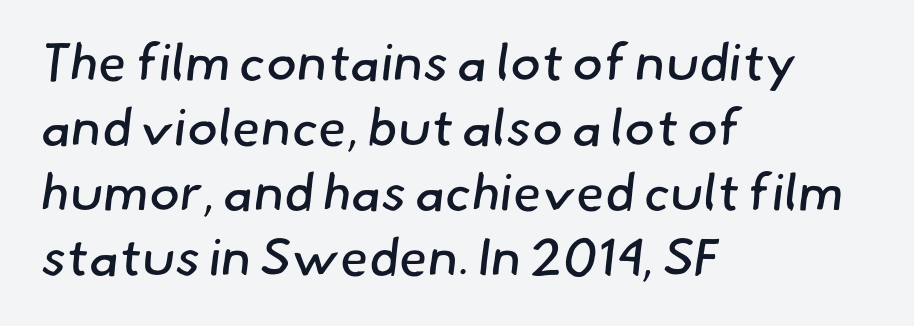
Q: Is the text bold? A: No.
Q: Is the typeface a serif or a sans-serif typeface? A: Sans-serif.
Q: Is the text underlined? A: No.
Q: How is the paragraph aligned? A: Left-aligned.
Q: Is the spacing between letters normal or unusually wide? A: Normal.
Q: Is the spacing between lines tight, normal or loose? A: Normal.
Q: Width (condensed, normal, or wide)? A: Normal.
Q: Stroke contrast? A: Low.
Q: x-height? A: Small.
Q: Monospaced? A: No.
